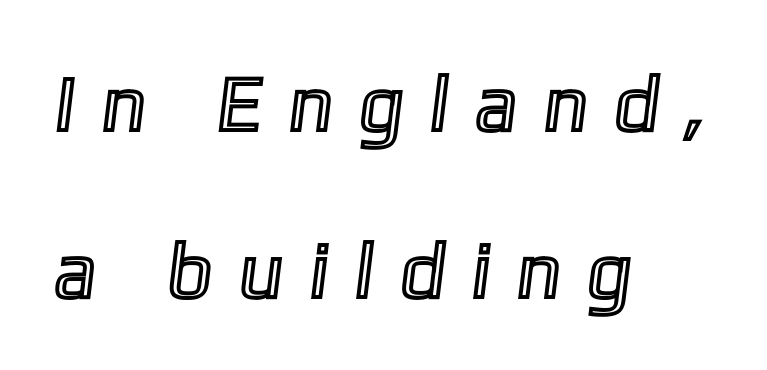
{"width": "condensed", "x_height": "medium", "monospaced": "no", "underline": "no", "align": "left", "line_spacing": "loose", "line_spacing_ratio": 2.11, "letter_spacing": "wide", "letter_spacing_em": 0.4, "glyph_px": 79}
